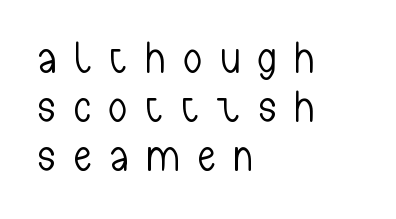
Q: Is the text bold? A: No.
Q: Is the text italic (slanted)? A: No, it is upright.
Q: Is the typeface a serif or a sans-serif typeface? A: Sans-serif.
Q: Is the text underlined? A: No.
Q: How is the paragraph aligned? A: Left-aligned.
Q: Is the spacing between letters normal or unusually wide? A: Unusually wide.
Q: Is the spacing between lines tight, normal or loose? A: Tight.
Q: Width (condensed, normal, or wide)? A: Condensed.
Q: Stroke contrast? A: Low.
Q: x-height? A: Medium.
Q: Monospaced? A: No.
